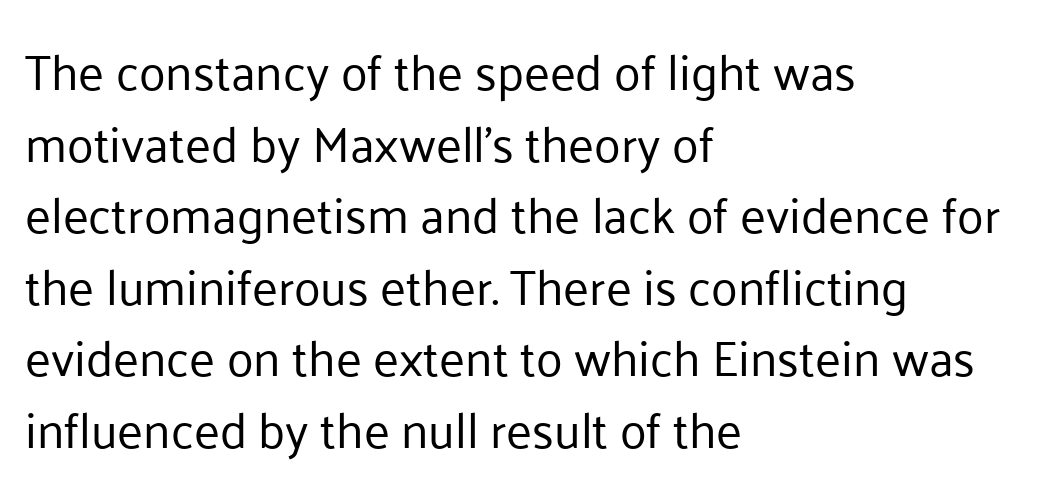
Q: Is the text bold? A: No.
Q: Is the text italic (slanted)? A: No, it is upright.
Q: Is the typeface a serif or a sans-serif typeface? A: Sans-serif.
Q: Is the text underlined? A: No.
Q: How is the paragraph aligned? A: Left-aligned.
Q: Is the spacing between letters normal or unusually wide? A: Normal.
Q: Is the spacing between lines tight, normal or loose? A: Normal.
Q: Width (condensed, normal, or wide)? A: Normal.
Q: Stroke contrast? A: Low.
Q: x-height? A: Medium.
Q: Monospaced? A: No.
